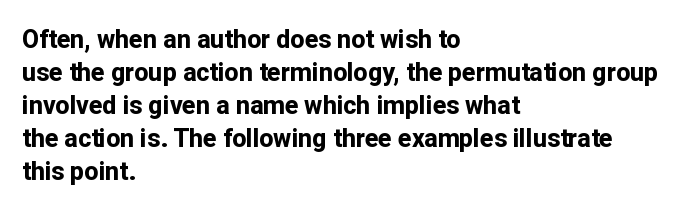
{"italic": "no", "bold": "yes", "underline": "no", "align": "left", "line_spacing": "normal", "line_spacing_ratio": 1.32, "letter_spacing": "normal", "letter_spacing_em": 0.0, "glyph_px": 25}
